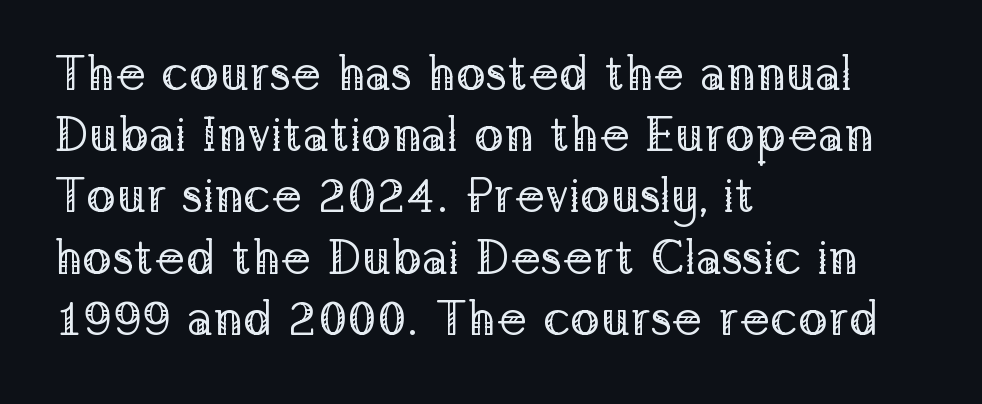
This rendering employs a face with finishing strokes, i.e., a serif. The passage shown stacks its lines at a standard gap. The passage shown is typed in a proportional face where columns would drift. Quick note: not italic, upright.
